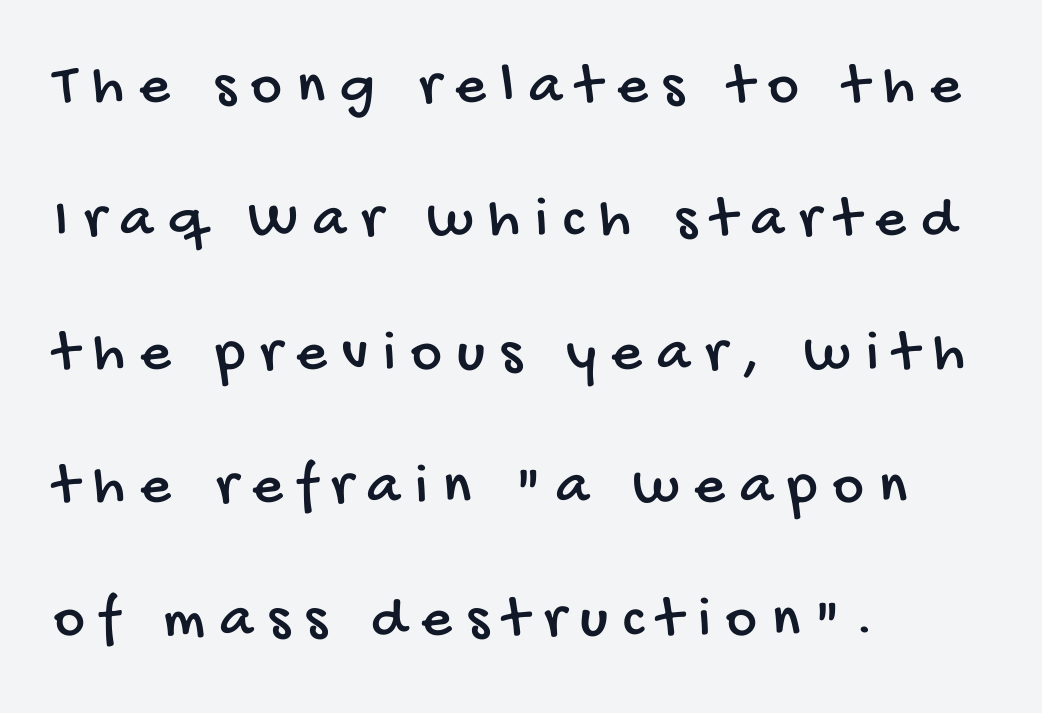
The image shows 59 px condensed sans-serif type; set left-aligned, loose line spacing (2.26x), unusually wide letter spacing (+0.26 em), not underlined; low stroke contrast and a large x-height.
